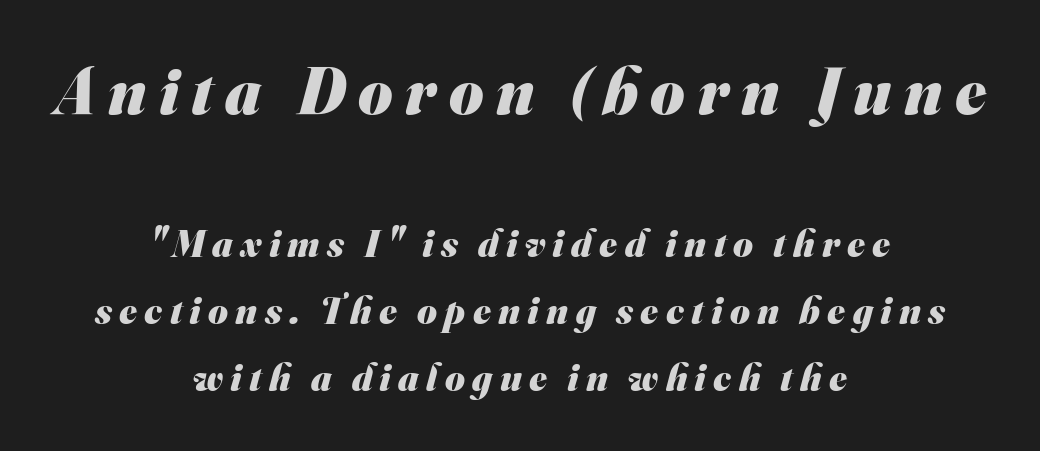
The typesetter chose a symmetrical, centered arrangement here. The glyphs in this specimen are sans serif. Look at the stroke-to-counter ratio: heavy, a bold. The space beneath each line is pristine and unruled. The rendering uses natural spacing where letterforms have individual widths. Type size steps down from the first block to the second.
